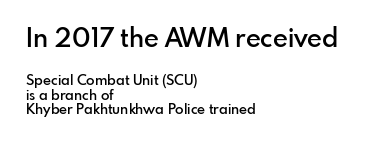
{"italic": "no", "bold": "semi", "underline": "no", "align": "left", "line_spacing": "tight", "line_spacing_ratio": 1.05, "letter_spacing": "normal", "letter_spacing_em": 0.0, "larger_block": "first", "size_ratio": 1.86, "glyph_px": 26}
